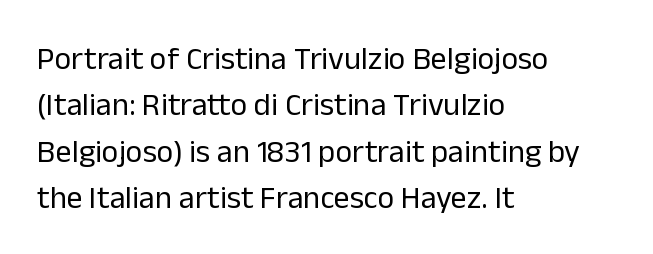
Q: Is the text bold? A: No.
Q: Is the text italic (slanted)? A: No, it is upright.
Q: Is the typeface a serif or a sans-serif typeface? A: Sans-serif.
Q: Is the text underlined? A: No.
Q: How is the paragraph aligned? A: Left-aligned.
Q: Is the spacing between letters normal or unusually wide? A: Normal.
Q: Is the spacing between lines tight, normal or loose? A: Normal.
Q: Width (condensed, normal, or wide)? A: Normal.
Q: Stroke contrast? A: Low.
Q: x-height? A: Medium.
Q: Monospaced? A: No.
